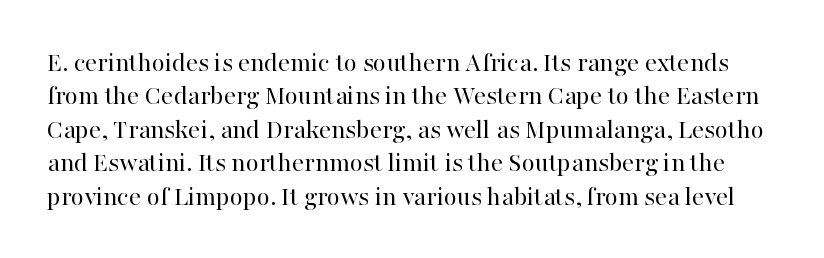
Upright lettering throughout. Default kerning and tracking; the words read as compact shapes. Descenders are the only things crossing below the line. No chunkiness to these letters — they're not bold.
